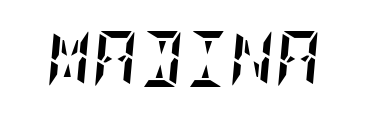
Bare-footed words on every line. A typesetter would mark this as italic. This rendering leaves character spacing at its baseline value. Pretty heavy lettering here — definitely bold.
